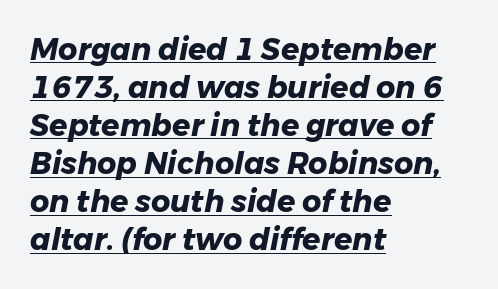
The image shows 30 px heavy type, italic (leaning right); set left-aligned, normal line spacing (1.27x), normal letter spacing, underlined; low stroke contrast and a medium x-height.
